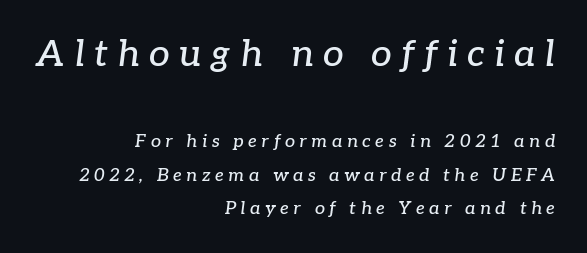
The typesetter chose a ragged-left arrangement here. Proportional: the letters do not fall into vertical columns. Words float on clear page, feet unadorned. Larger block? The one above; the one below is distinctly smaller.
